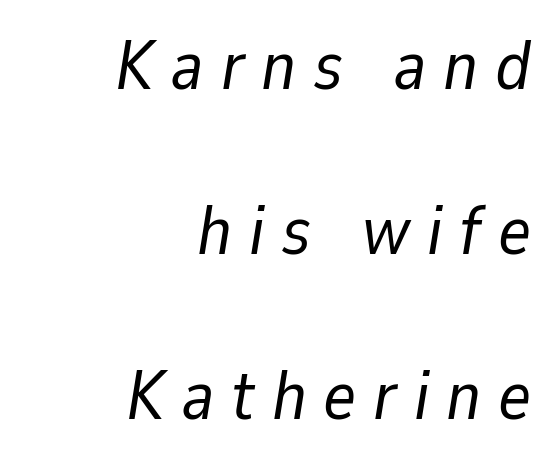
Q: Is the text bold? A: No.
Q: Is the text italic (slanted)? A: Yes, it leans right by about 9 degrees.
Q: Is the text underlined? A: No.
Q: How is the paragraph aligned? A: Right-aligned.
Q: Is the spacing between letters normal or unusually wide? A: Unusually wide.
Q: Is the spacing between lines tight, normal or loose? A: Loose.
Q: Width (condensed, normal, or wide)? A: Normal.
Q: Stroke contrast? A: Low.
Q: x-height? A: Medium.
Q: Monospaced? A: No.
